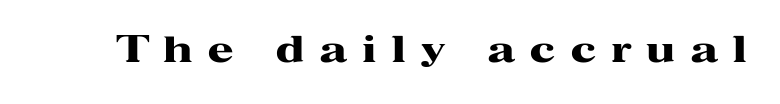
Ascenders rise straight up at ninety degrees. Varying glyph widths throughout — classic text-font behaviour. Summary of weight: heavy, a full bold. Just letters on the line, the space beneath them empty. Short note: letters widely spaced. Letterform terminals end in serifs throughout the passage.
